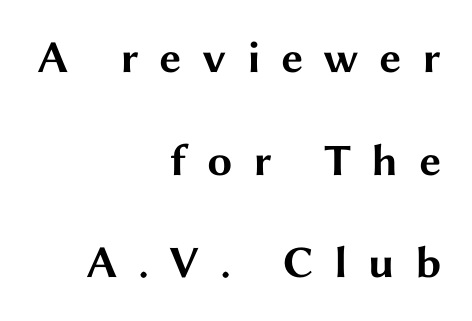
Q: Is the text bold? A: Yes.
Q: Is the text italic (slanted)? A: No, it is upright.
Q: Is the typeface a serif or a sans-serif typeface? A: Sans-serif.
Q: Is the text underlined? A: No.
Q: How is the paragraph aligned? A: Right-aligned.
Q: Is the spacing between letters normal or unusually wide? A: Unusually wide.
Q: Is the spacing between lines tight, normal or loose? A: Loose.
Q: Width (condensed, normal, or wide)? A: Wide.
Q: Stroke contrast? A: Medium.
Q: x-height? A: Medium.
Q: Monospaced? A: No.
